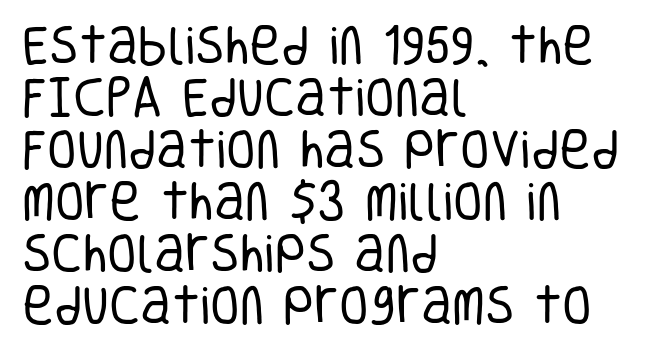
The image shows 43 px regular-weight, condensed sans-serif type, upright; set left-aligned, line spacing 1.21x, normal letter spacing, not underlined; low stroke contrast and a large x-height.
